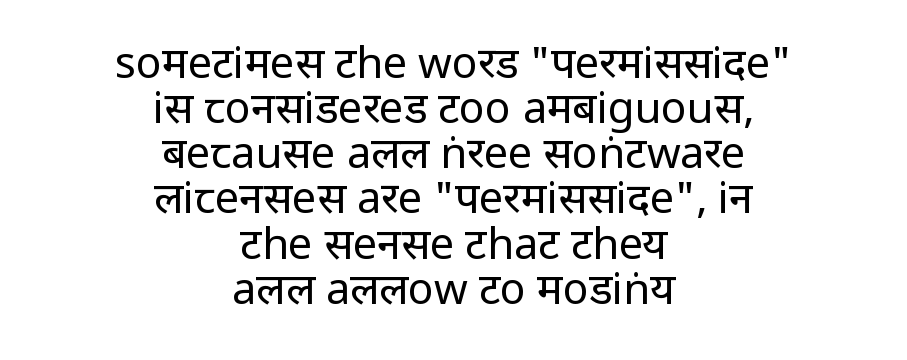
{"serif": "no", "italic": "no", "bold": "no", "weight": "regular", "width": "condensed", "stroke_contrast": "low", "x_height": "large", "monospaced": "no", "underline": "no", "align": "center", "line_spacing": "tight", "line_spacing_ratio": 1.05, "letter_spacing": "normal", "letter_spacing_em": 0.0, "glyph_px": 43}
